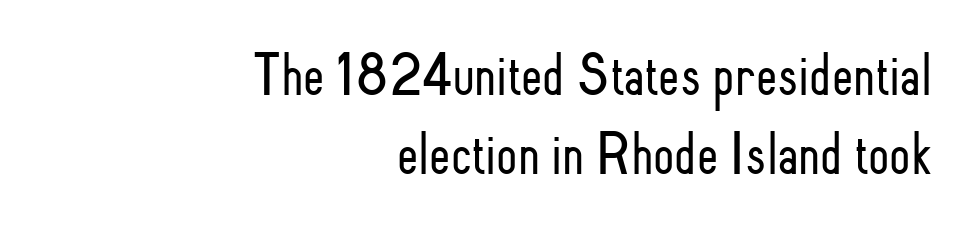
{"serif": "no", "italic": "no", "bold": "no", "weight": "light", "width": "condensed", "stroke_contrast": "low", "x_height": "small", "monospaced": "no", "underline": "no", "align": "right", "line_spacing": "normal", "line_spacing_ratio": 1.29, "letter_spacing": "normal", "letter_spacing_em": 0.0, "glyph_px": 61}
